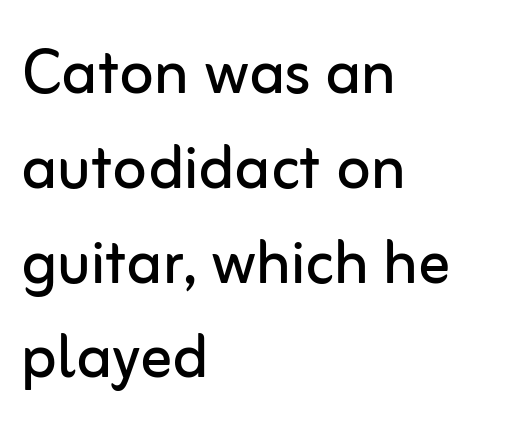
Layout note: lines flush left. In terms of letterspacing, this is plain default setting. The glyphs in this specimen are sans serif. Each stroke keeps to a modest, everyday thickness or less. You can tell it's not italic because the verticals are truly vertical.
